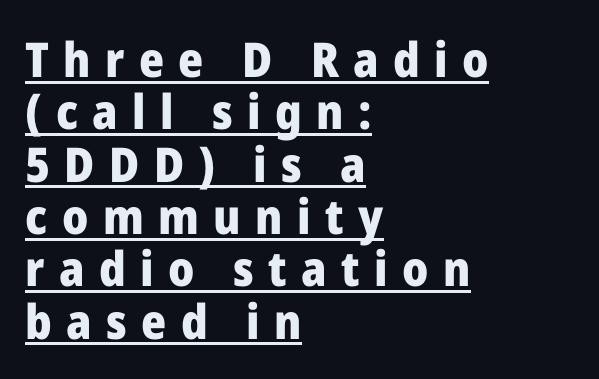
The image shows 48 px heavy sans-serif type, upright; set left-aligned, tight line spacing (1.09x), unusually wide letter spacing (+0.3 em), underlined; low stroke contrast and a medium x-height.
